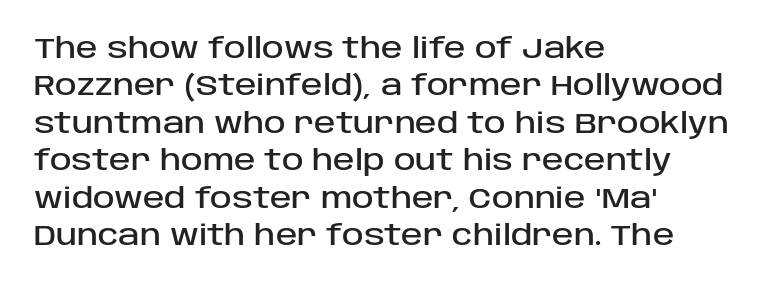
{"serif": "no", "italic": "no", "width": "normal", "stroke_contrast": "low", "x_height": "large", "monospaced": "no", "underline": "no", "align": "left", "line_spacing": "normal", "line_spacing_ratio": 1.29, "letter_spacing": "normal", "letter_spacing_em": 0.0, "glyph_px": 29}
